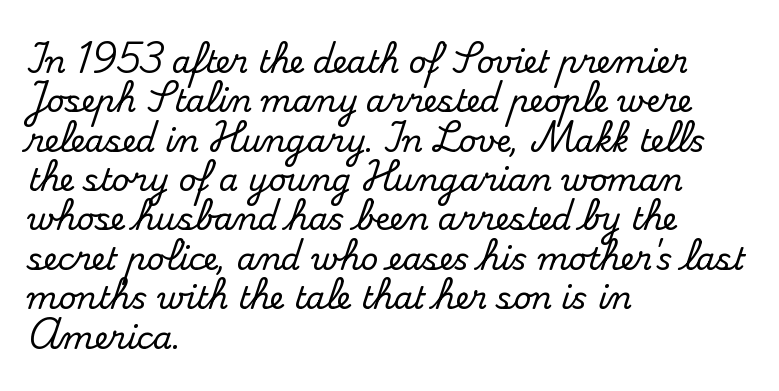
Line beginnings align vertically; line endings do not. Words appear dense and cohesive because spacing is normal. How would I describe the line gaps? Plain and ordinary. The face used here is proportionally spaced, like ordinary book or web type.
